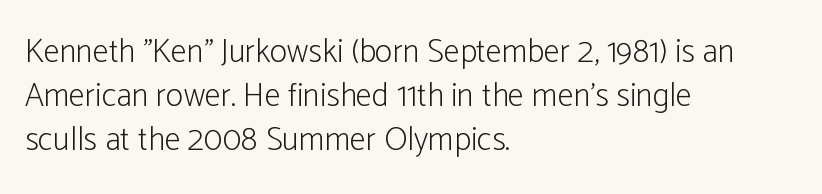
{"serif": "no", "italic": "no", "bold": "no", "weight": "light", "width": "condensed", "stroke_contrast": "low", "x_height": "medium", "monospaced": "no", "underline": "no", "align": "left", "line_spacing": "normal", "line_spacing_ratio": 1.34, "letter_spacing": "normal", "letter_spacing_em": 0.0, "glyph_px": 33}
